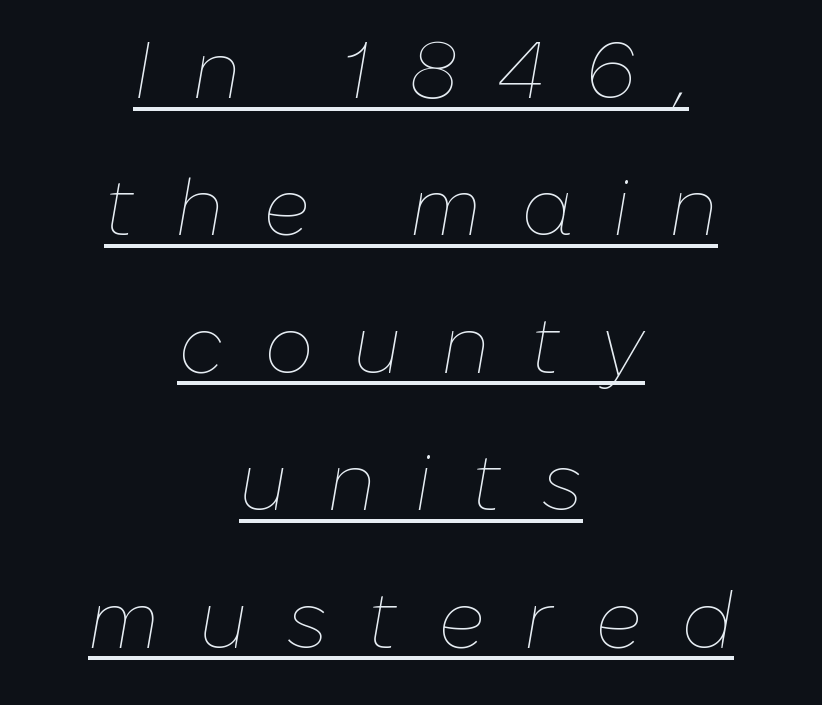
Notice how the passage keeps no hard edge, just a central spine. Do the characters align in a grid? No, the font is proportional. The passage shown leans; its letterforms are oblique. Compared with undecorated copy, this sample adds a rule below the words. The letterforms sit at book weight or below. The tracking reads as deliberately expanded to a designer's eye.
